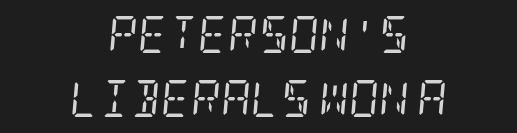
Q: Is the text bold? A: No.
Q: Is the text italic (slanted)? A: Yes, it leans right by about 5 degrees.
Q: Is the typeface a serif or a sans-serif typeface? A: Serif.
Q: Is the text underlined? A: No.
Q: How is the paragraph aligned? A: Centered.
Q: Is the spacing between letters normal or unusually wide? A: Normal.
Q: Width (condensed, normal, or wide)? A: Condensed.
Q: Stroke contrast? A: Low.
Q: x-height? A: Large.
